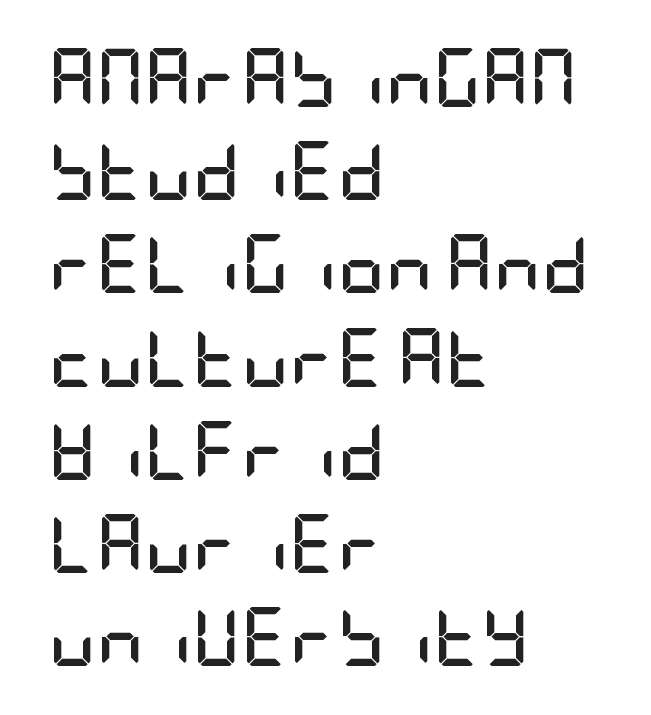
Q: Is the text bold? A: Yes.
Q: Is the text italic (slanted)? A: No, it is upright.
Q: Is the typeface a serif or a sans-serif typeface? A: Sans-serif.
Q: Is the text underlined? A: No.
Q: How is the paragraph aligned? A: Left-aligned.
Q: Is the spacing between letters normal or unusually wide? A: Normal.
Q: Is the spacing between lines tight, normal or loose? A: Normal.
Q: Width (condensed, normal, or wide)? A: Condensed.
Q: Stroke contrast? A: Low.
Q: x-height? A: Large.
